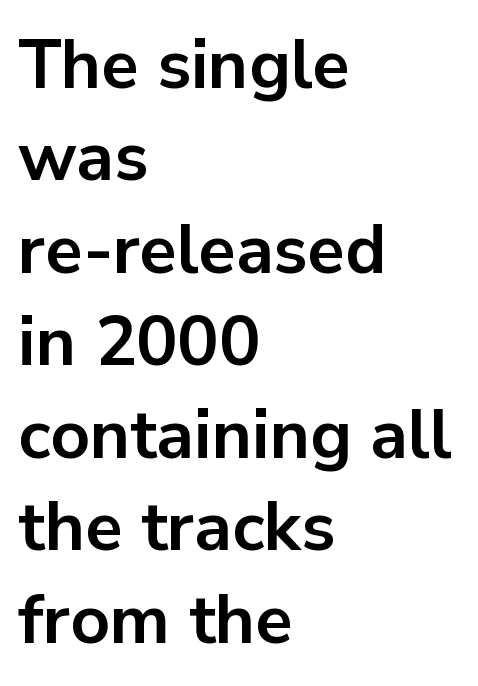
The image shows 69 px bold sans-serif type, upright; set left-aligned, normal line spacing (1.34x), normal letter spacing, not underlined; low stroke contrast and a medium x-height.
